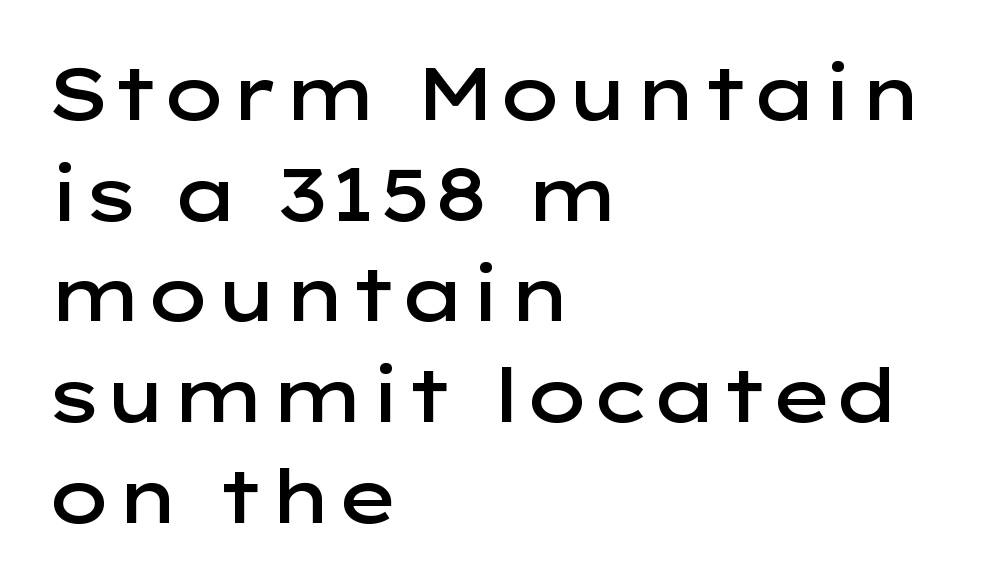
{"serif": "no", "italic": "no", "bold": "semi", "weight": "semibold", "width": "wide", "stroke_contrast": "low", "x_height": "medium", "monospaced": "no", "underline": "no", "align": "left", "line_spacing": "normal", "line_spacing_ratio": 1.36, "letter_spacing": "normal", "letter_spacing_em": 0.0, "glyph_px": 74}
